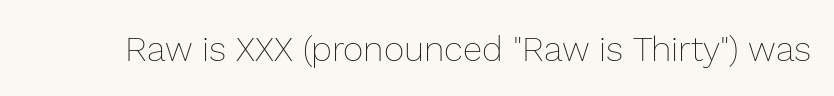
The gap between lines stays unmarked. The letters advance in unequal steps, a hallmark of proportional type. The gaps between neighbouring characters are ordinary and unremarkable. If you drew a line through each stem, it would be perfectly vertical. The font is comparable to plain body text, perhaps lighter.
